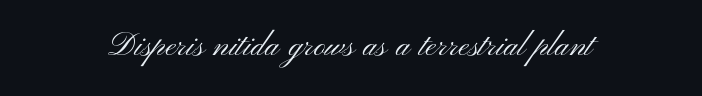
The image shows 41 px light, wide sans-serif type; set centered, normal letter spacing, not underlined; medium stroke contrast and a small x-height.
